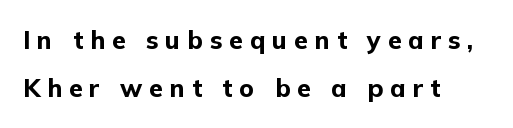
{"italic": "no", "bold": "yes", "underline": "no", "align": "left", "line_spacing": "loose", "line_spacing_ratio": 1.93, "letter_spacing": "wide", "letter_spacing_em": 0.27, "glyph_px": 25}
